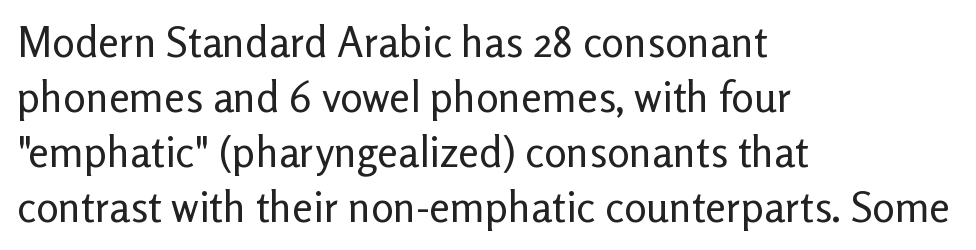
The image shows 42 px regular-weight sans-serif type, upright; set left-aligned, normal line spacing (1.31x), normal letter spacing, not underlined; low stroke contrast and a medium x-height.
